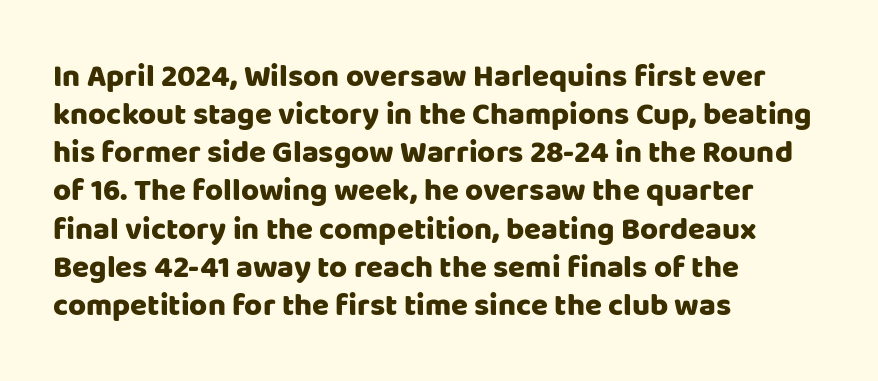
Check where the strokes stop: nothing finishes them off — pure sans. The face used here has the dense, thick strokes of a bold. The space directly below the letters is spotless. The letters sit at their default tracking, neither squeezed nor spread. Ordinary non-slanted type is in use. In CSS terms this would be text-align: left.
